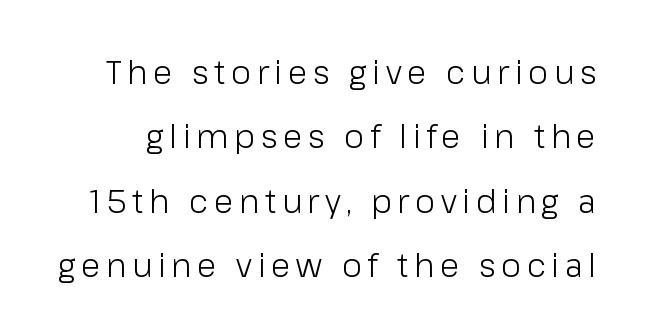
The image shows 32 px light sans-serif type, upright; set loose line spacing (2.01x), not underlined; low stroke contrast and a medium x-height.
